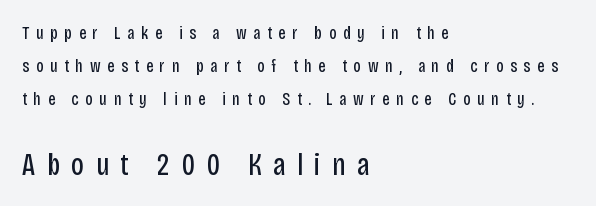
Q: Is the text bold? A: No.
Q: Is the text italic (slanted)? A: No, it is upright.
Q: Is the typeface a serif or a sans-serif typeface? A: Sans-serif.
Q: Is the text underlined? A: No.
Q: How is the paragraph aligned? A: Left-aligned.
Q: Is the spacing between letters normal or unusually wide? A: Unusually wide.
Q: Which block of text is set in a larger size, the first (top) or the second (bottom)? A: The second (bottom) one.
Q: Width (condensed, normal, or wide)? A: Condensed.
Q: Stroke contrast? A: Low.
Q: x-height? A: Large.
Q: Monospaced? A: No.
